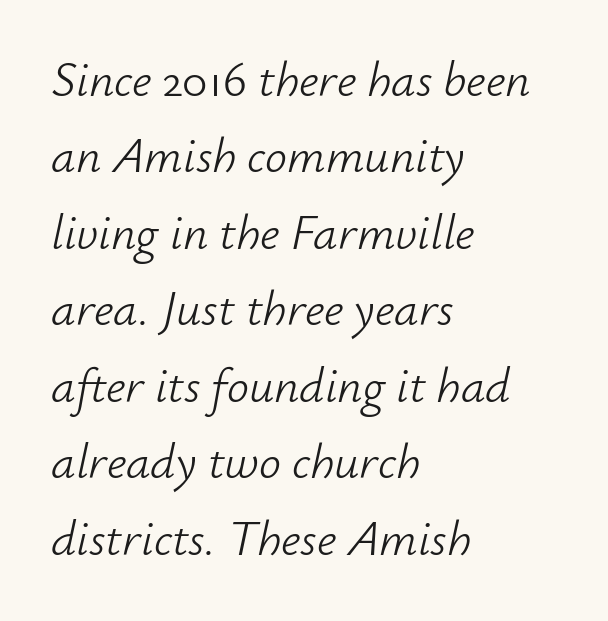
{"italic": "yes", "lean": "right", "slant_degrees": 12, "bold": "no", "weight": "light", "width": "normal", "stroke_contrast": "low", "x_height": "small", "monospaced": "no", "underline": "no", "align": "left", "line_spacing": "normal", "line_spacing_ratio": 1.56, "letter_spacing": "normal", "letter_spacing_em": 0.0, "glyph_px": 49}
